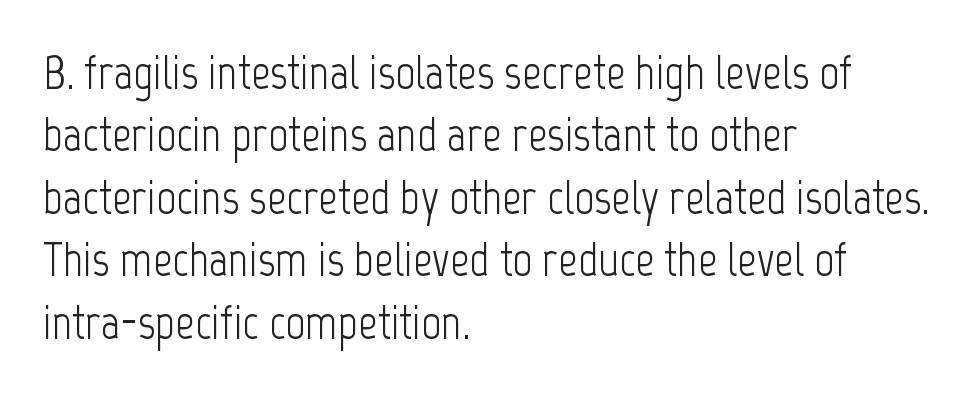
The image shows 48 px light, condensed sans-serif type, upright; set left-aligned, normal line spacing (1.3x), normal letter spacing, not underlined; low stroke contrast and a medium x-height.
